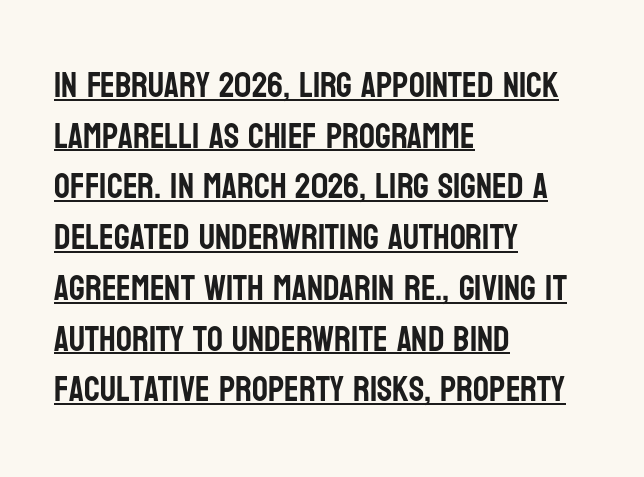
{"serif": "no", "italic": "no", "width": "condensed", "stroke_contrast": "low", "x_height": "large", "monospaced": "no", "underline": "yes", "align": "left", "line_spacing": "normal", "line_spacing_ratio": 1.45, "letter_spacing": "normal", "letter_spacing_em": 0.0, "glyph_px": 35}
